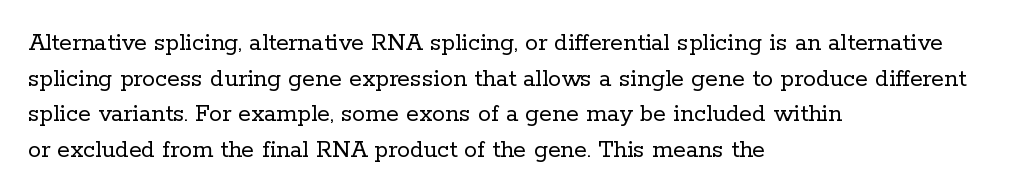
The image shows 26 px text type, upright; set left-aligned, normal line spacing (1.37x), normal letter spacing, not underlined.
